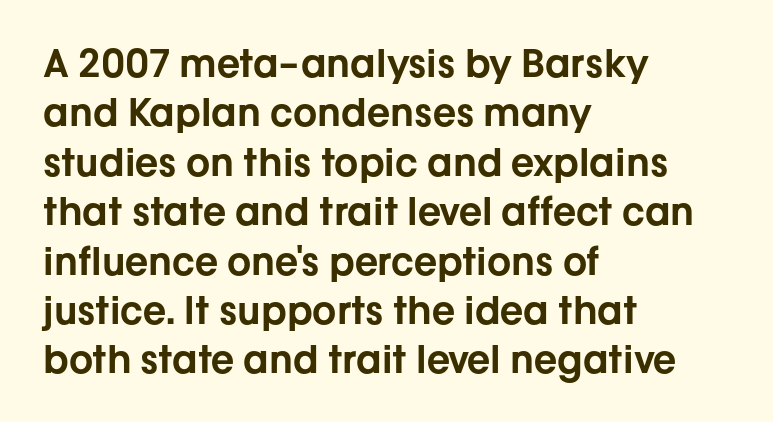
Lines of text with bare space underneath. Ordinary non-slanted type is in use. Is this a sans? Yes — the strokes have no serifs. Is this a fixed-width face? No — the glyphs have proportional, varying widths. The passage shown stacks its lines at a standard gap. Each word holds together tightly as a unit, with standard inter-letter gaps.
